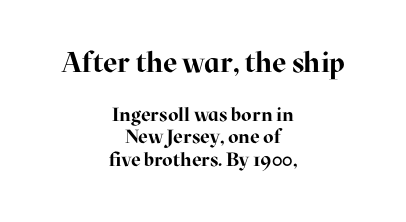
{"serif": "yes", "italic": "no", "bold": "yes", "weight": "bold", "width": "normal", "stroke_contrast": "high", "x_height": "medium", "monospaced": "no", "underline": "no", "align": "center", "line_spacing_ratio": 1.17, "letter_spacing": "normal", "letter_spacing_em": 0.0, "larger_block": "first", "size_ratio": 1.47, "glyph_px": 28}
